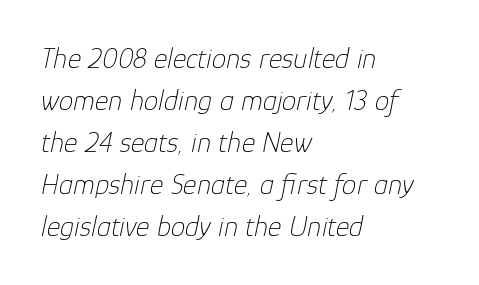
The image shows 29 px thin type, italic (leaning right); set left-aligned, normal line spacing (1.45x), normal letter spacing, not underlined; low stroke contrast and a medium x-height.
